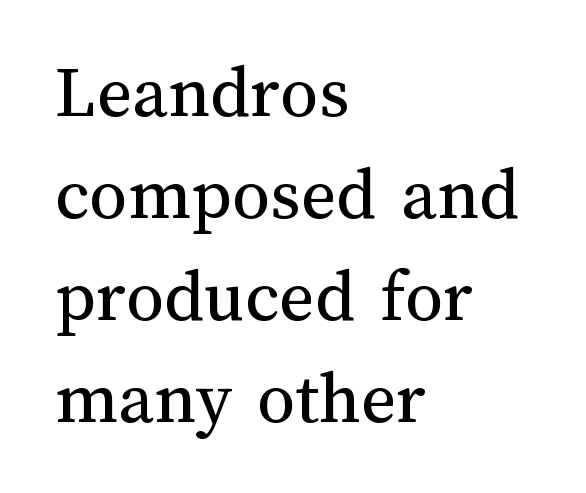
Q: Is the text bold? A: No.
Q: Is the text italic (slanted)? A: No, it is upright.
Q: Is the text underlined? A: No.
Q: How is the paragraph aligned? A: Left-aligned.
Q: Is the spacing between letters normal or unusually wide? A: Normal.
Q: Is the spacing between lines tight, normal or loose? A: Normal.
Q: Width (condensed, normal, or wide)? A: Normal.
Q: Stroke contrast? A: Medium.
Q: x-height? A: Medium.
Q: Monospaced? A: No.
